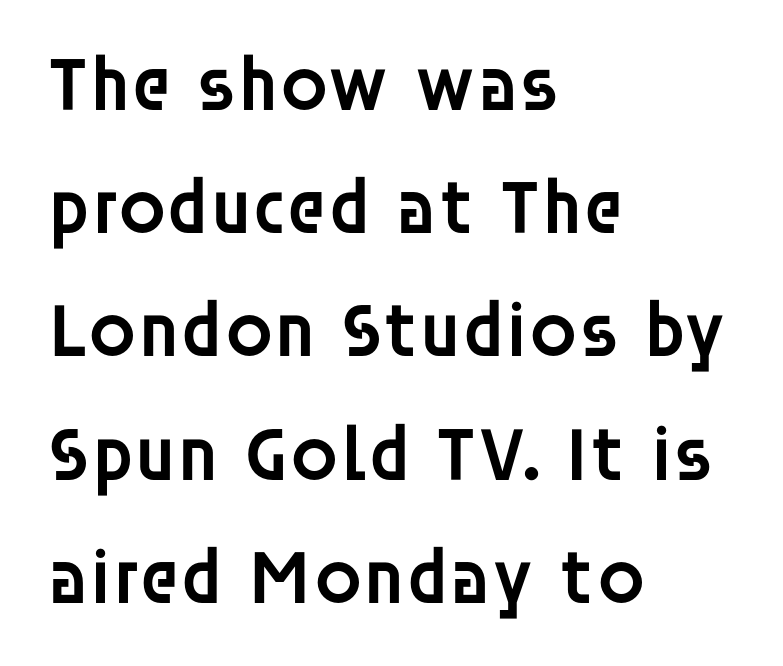
{"serif": "no", "italic": "no", "bold": "semi", "weight": "semibold", "width": "normal", "stroke_contrast": "low", "x_height": "large", "monospaced": "no", "underline": "no", "align": "left", "line_spacing": "normal", "line_spacing_ratio": 1.58, "letter_spacing": "normal", "letter_spacing_em": 0.0, "glyph_px": 78}
